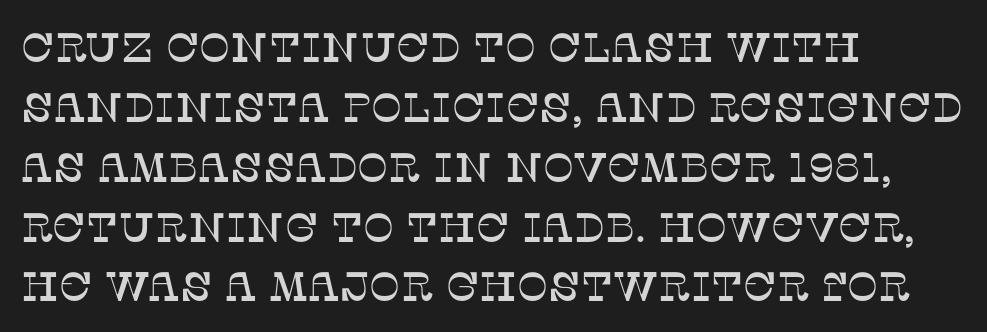
The image shows 41 px serif type, upright; set left-aligned, normal line spacing (1.46x), normal letter spacing, not underlined; low stroke contrast and a large x-height.
